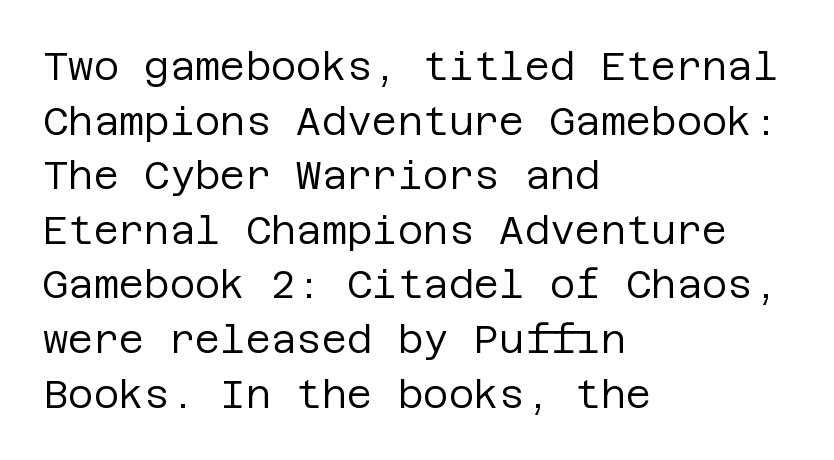
The image shows 39 px regular-weight sans-serif type, upright; set left-aligned, normal line spacing (1.4x), normal letter spacing, not underlined; low stroke contrast and a large x-height.
